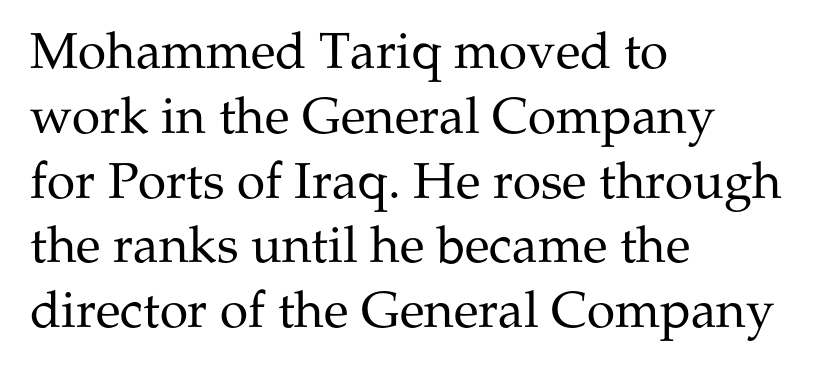
{"serif": "yes", "italic": "no", "bold": "no", "weight": "regular", "width": "normal", "stroke_contrast": "medium", "x_height": "medium", "monospaced": "no", "underline": "no", "align": "left", "line_spacing": "normal", "line_spacing_ratio": 1.27, "letter_spacing": "normal", "letter_spacing_em": 0.0, "glyph_px": 51}
